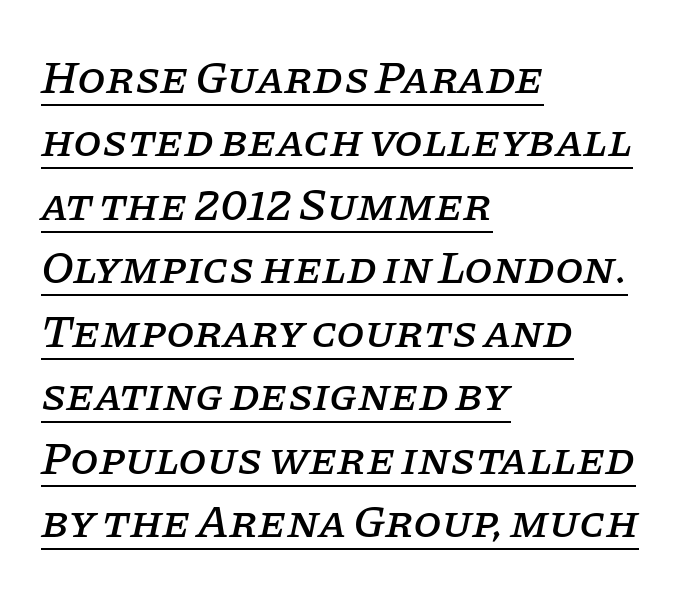
Little horizontal feet cap the strokes, marking this as serif type. The glyphs look as if they've been sheared to an angle. The line texture is even and compact thanks to regular tracking. What's the leading like? Ordinary, nothing unusual. Underline: present.
